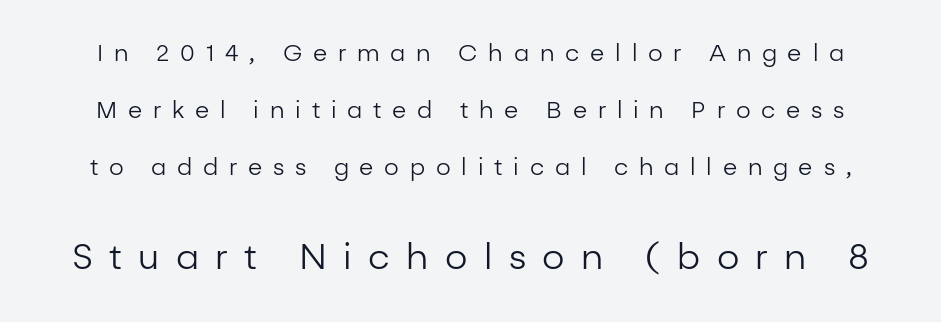
The image shows 35 px regular-weight sans-serif type, upright; set loose line spacing (2.48x), unusually wide letter spacing (+0.47 em), not underlined; the second (bottom) block is 1.52x larger; low stroke contrast and a medium x-height.
